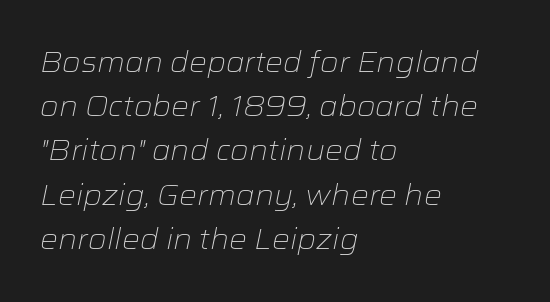
The image shows 28 px light, wide type, italic (leaning right); set left-aligned, normal line spacing (1.58x), normal letter spacing, not underlined; low stroke contrast and a medium x-height.
